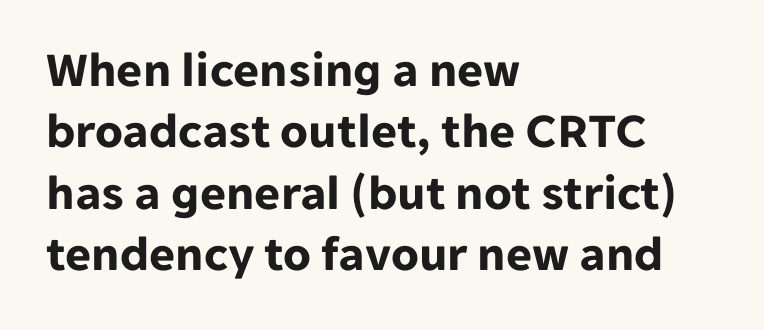
The image shows 50 px bold sans-serif type, upright; set left-aligned, line spacing 1.23x, normal letter spacing, not underlined; low stroke contrast and a medium x-height.
